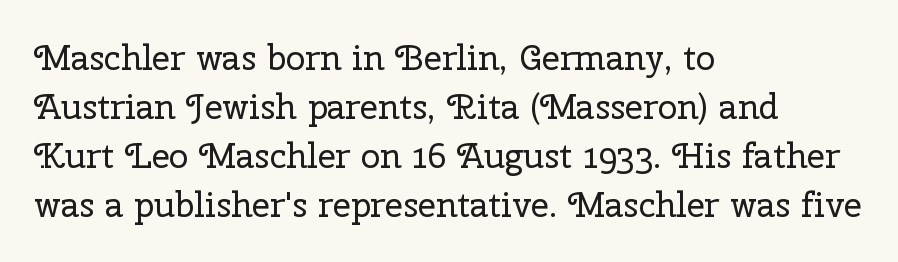
Quick note: underline off. The tracking reads as untouched default to a designer's eye. If you measured baseline to baseline, you'd find a middling distance. The compositor pushed each line to the left boundary. Vertical stems look standard width or narrower in stroke. These lines are composed in type with serifs.
